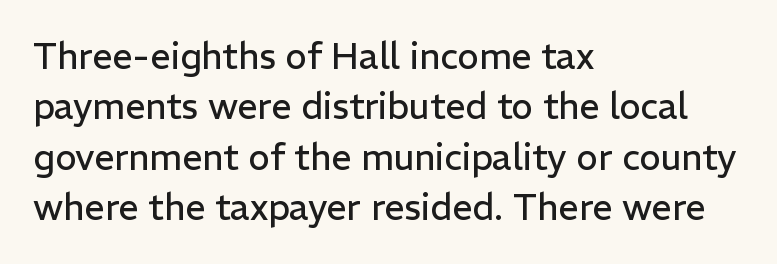
{"serif": "no", "italic": "no", "bold": "no", "weight": "regular", "width": "normal", "stroke_contrast": "low", "x_height": "medium", "monospaced": "no", "underline": "no", "align": "left", "line_spacing": "normal", "line_spacing_ratio": 1.4, "letter_spacing": "normal", "letter_spacing_em": 0.0, "glyph_px": 36}
